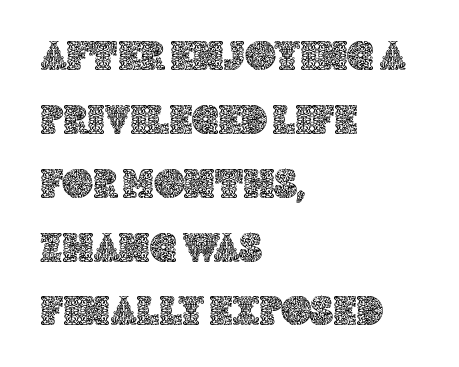
{"italic": "no", "width": "normal", "x_height": "large", "monospaced": "no", "underline": "no", "align": "left", "line_spacing": "normal", "line_spacing_ratio": 1.52, "letter_spacing": "normal", "letter_spacing_em": 0.0, "glyph_px": 42}
